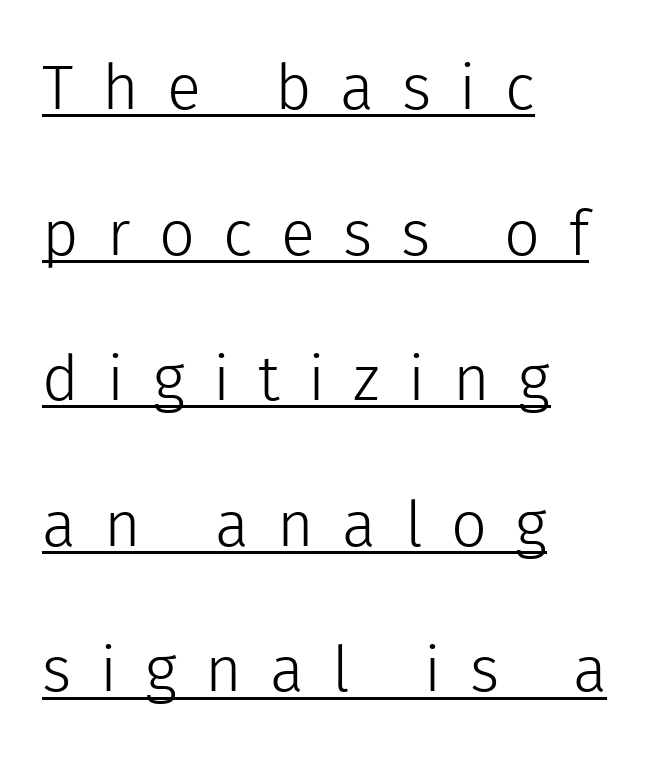
Students, observe: this is what heavily led, spacious text looks like. Here the designer chose a conventional face with non-uniform glyph widths. The strokes carry an ordinary text weight at most. Left-aligned paragraph, ragged on the right.
